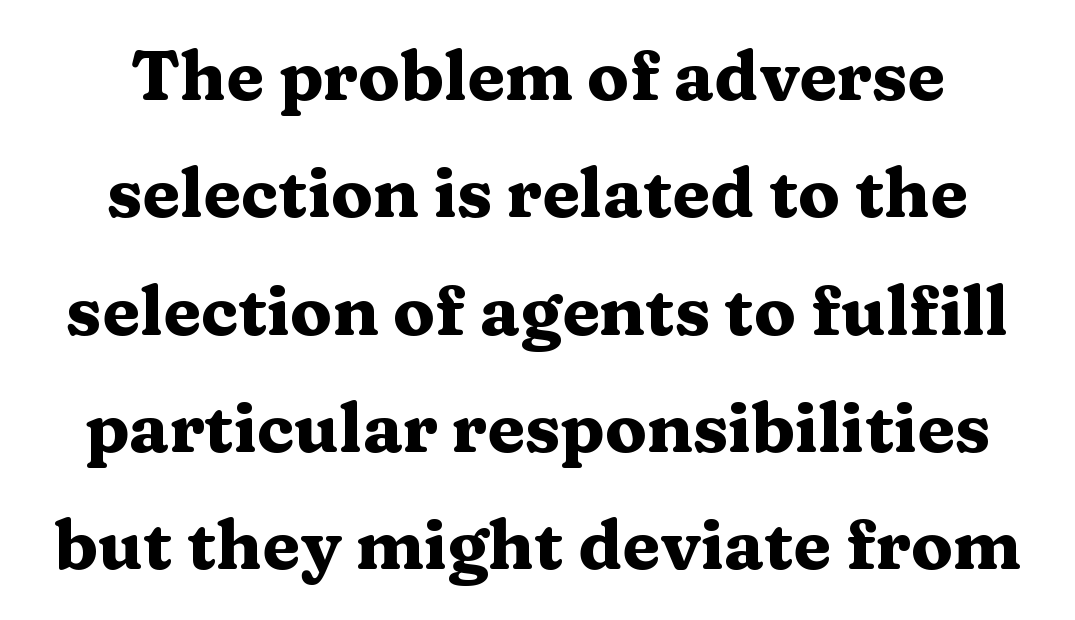
{"serif": "yes", "italic": "no", "bold": "yes", "weight": "heavy", "width": "wide", "stroke_contrast": "medium", "x_height": "medium", "monospaced": "no", "underline": "no", "line_spacing": "normal", "line_spacing_ratio": 1.7, "letter_spacing": "normal", "letter_spacing_em": 0.0, "glyph_px": 69}
